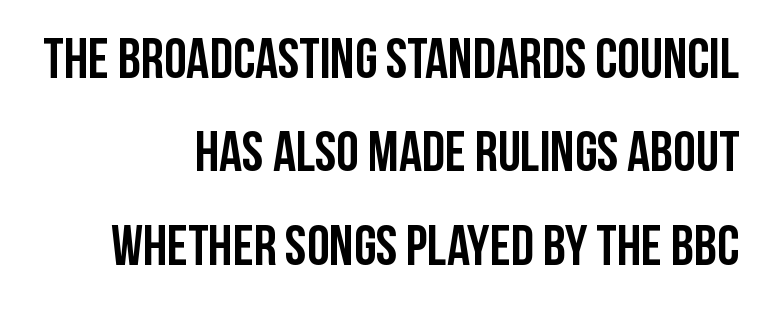
The horizontal fit of the characters is conventional and even. Heavy-handed strokes throughout: this text is bold. Quick note: underline off. In terms of leading, this rendering sits right in the middle. Line ends are locked; line starts wander. Letterform terminals end flat and unadorned throughout the passage.
